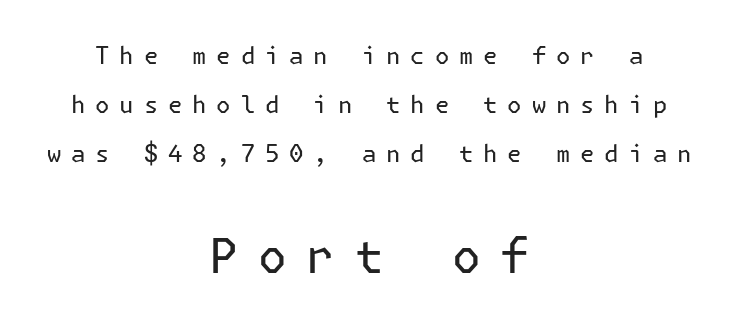
{"serif": "no", "italic": "no", "bold": "no", "weight": "regular", "width": "normal", "stroke_contrast": "low", "x_height": "medium", "underline": "no", "align": "center", "line_spacing": "loose", "line_spacing_ratio": 2.05, "letter_spacing": "wide", "letter_spacing_em": 0.41, "larger_block": "second", "size_ratio": 2.0, "glyph_px": 48}
